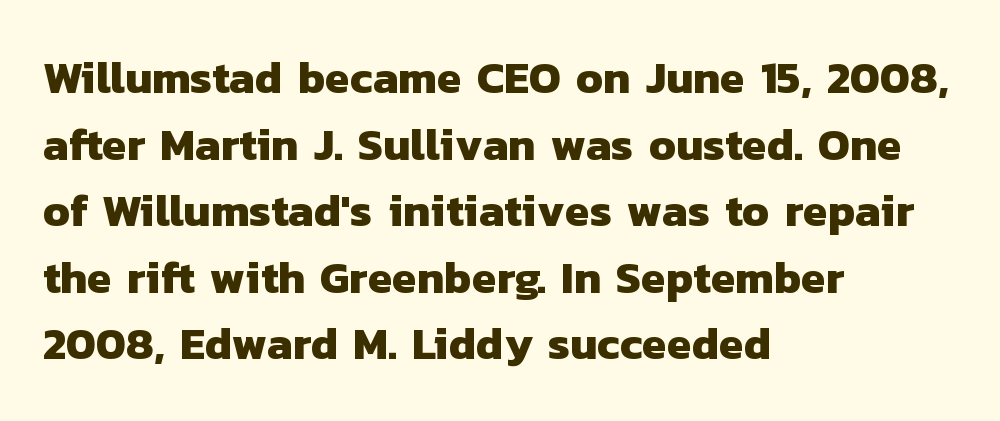
The paragraph shown leans on its left margin. The face used here is proportionally spaced, like ordinary book or web type. The face used here is a sans, in the tradition of grotesques and geometrics. Strong, thick strokes mark this as bold type.
